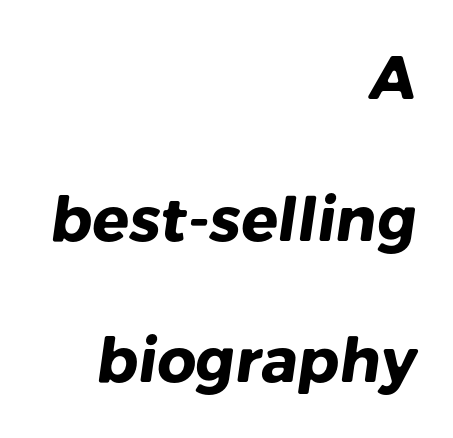
Short note: letters normally spaced. The passage shown is typed in a proportional face where columns would drift. This sample trades compactness for vertical openness between lines. Heavy-handed strokes throughout: this text is bold.
